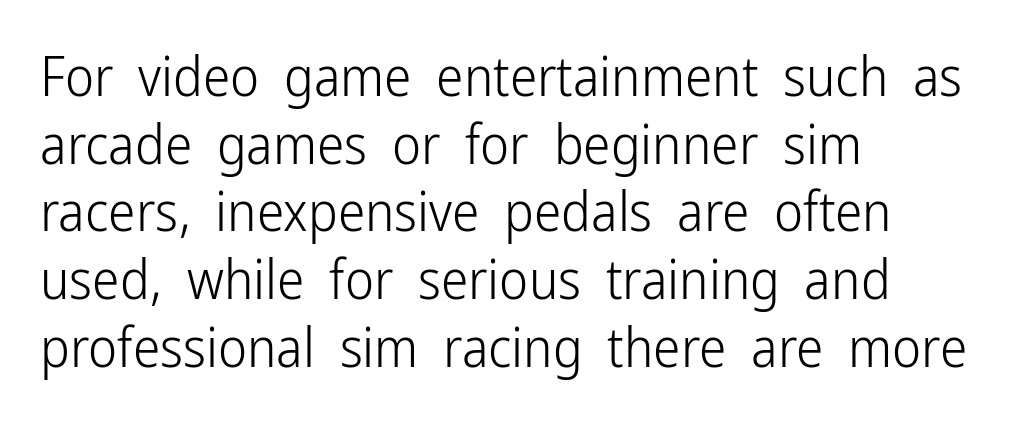
Q: Is the text bold? A: No.
Q: Is the text italic (slanted)? A: No, it is upright.
Q: Is the typeface a serif or a sans-serif typeface? A: Sans-serif.
Q: Is the text underlined? A: No.
Q: How is the paragraph aligned? A: Left-aligned.
Q: Is the spacing between letters normal or unusually wide? A: Normal.
Q: Width (condensed, normal, or wide)? A: Condensed.
Q: Stroke contrast? A: Low.
Q: x-height? A: Medium.
Q: Monospaced? A: No.
